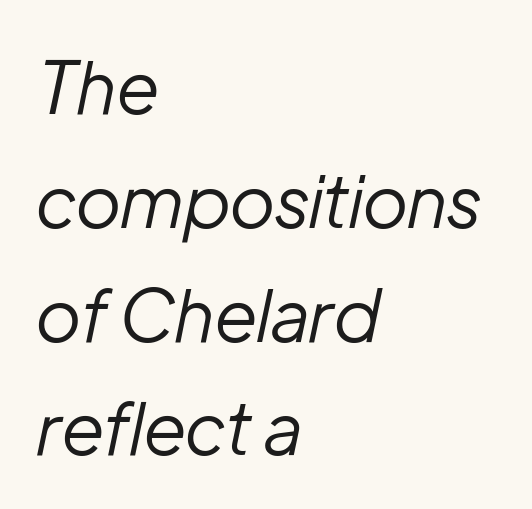
Q: Is the text bold? A: No.
Q: Is the text italic (slanted)? A: Yes, it leans right by about 12 degrees.
Q: Is the text underlined? A: No.
Q: How is the paragraph aligned? A: Left-aligned.
Q: Is the spacing between letters normal or unusually wide? A: Normal.
Q: Is the spacing between lines tight, normal or loose? A: Normal.
Q: Width (condensed, normal, or wide)? A: Normal.
Q: Stroke contrast? A: Low.
Q: x-height? A: Medium.
Q: Monospaced? A: No.
